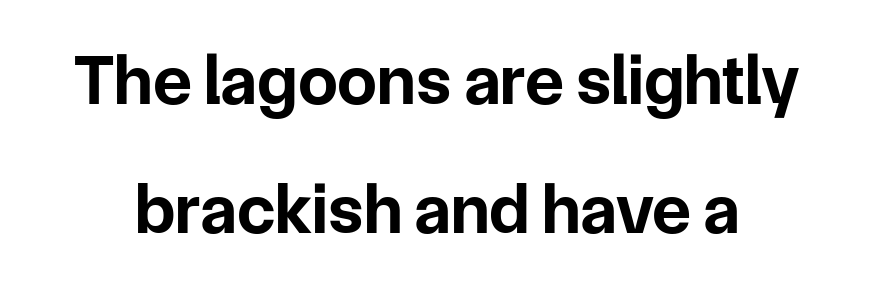
{"serif": "no", "italic": "no", "bold": "yes", "weight": "bold", "width": "normal", "stroke_contrast": "low", "x_height": "medium", "monospaced": "no", "underline": "no", "line_spacing_ratio": 1.82, "letter_spacing": "normal", "letter_spacing_em": 0.0, "glyph_px": 71}
